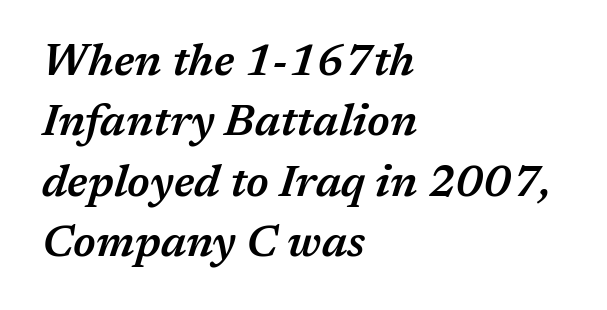
Q: Is the text bold? A: Semi-bold.
Q: Is the text italic (slanted)? A: Yes, it leans right by about 17 degrees.
Q: Is the text underlined? A: No.
Q: How is the paragraph aligned? A: Left-aligned.
Q: Is the spacing between letters normal or unusually wide? A: Normal.
Q: Is the spacing between lines tight, normal or loose? A: Normal.
Q: Width (condensed, normal, or wide)? A: Normal.
Q: Stroke contrast? A: Medium.
Q: x-height? A: Medium.
Q: Monospaced? A: No.
